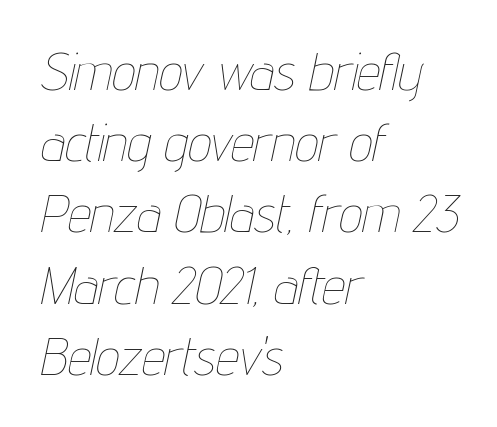
Notice how descenders clear the ascenders below comfortably — that's standard leading. Do the characters align in a grid? No, the font is proportional. Tracking value appears to be zero — textbook default spacing. Would a proofreader flag this as italicized? Yes. Short and long lines alike share a common starting point at left. Has an underline been added? It has not.
